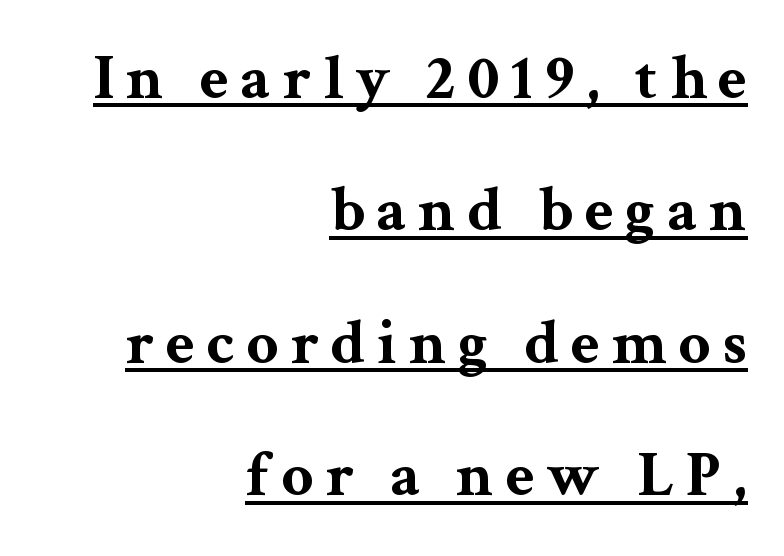
The image shows 64 px bold, wide serif type, upright; set right-aligned, loose line spacing (2.07x), underlined; medium stroke contrast and a medium x-height.
